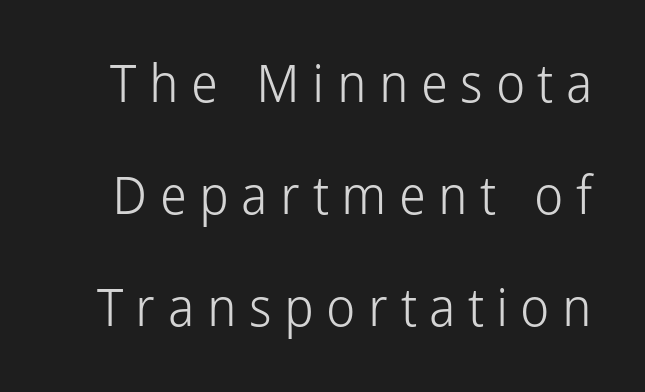
Here the glyphs are tracked loosely, breaking word shapes into spaced letters. No italicization has been applied; the sample stays upright. Letters rest on an invisible, unmarked baseline. The passage shown is typed in a proportional face where columns would drift. Classification — sans serif. Weight class: somewhere from thin through regular.
